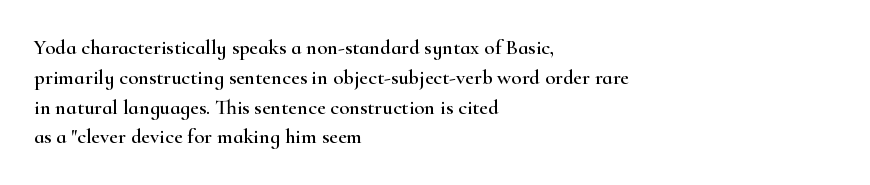
Which margin do the lines hug? The left one — the right edge is uneven. The letters stand upright; this is a roman face. Any mark beneath the type? The region is blank. The space between consecutive lines is moderate. No extra tracking has been applied to these lines.
